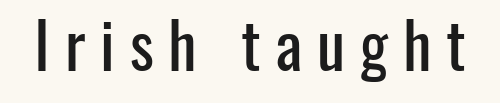
Q: Is the text italic (slanted)? A: No, it is upright.
Q: Is the typeface a serif or a sans-serif typeface? A: Sans-serif.
Q: Is the text underlined? A: No.
Q: Is the spacing between letters normal or unusually wide? A: Unusually wide.
Q: Width (condensed, normal, or wide)? A: Condensed.
Q: Stroke contrast? A: Low.
Q: x-height? A: Medium.
Q: Monospaced? A: No.
